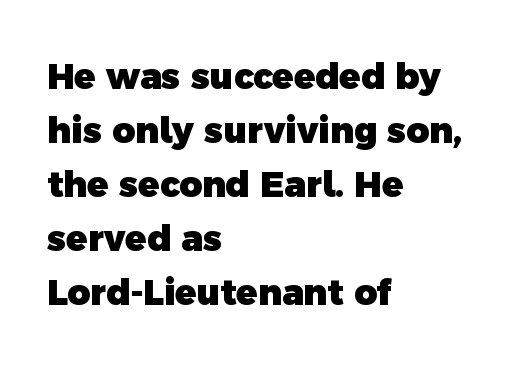
Q: Is the text bold? A: Yes.
Q: Is the typeface a serif or a sans-serif typeface? A: Sans-serif.
Q: Is the text underlined? A: No.
Q: How is the paragraph aligned? A: Left-aligned.
Q: Is the spacing between letters normal or unusually wide? A: Normal.
Q: Is the spacing between lines tight, normal or loose? A: Normal.
Q: Width (condensed, normal, or wide)? A: Normal.
Q: x-height? A: Medium.
Q: Monospaced? A: No.
